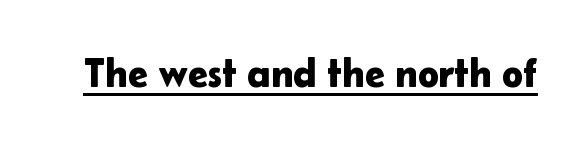
The image shows 40 px sans-serif type, upright; set normal letter spacing, underlined; low stroke contrast and a medium x-height.
